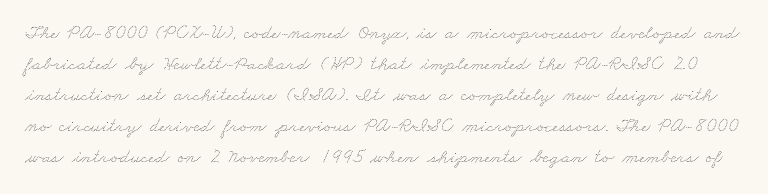
The line texture is even and compact thanks to regular tracking. In terms of leading, this rendering sits right in the middle. The gap between lines stays unmarked. The cut favours lightness, reaching ordinary text weight at its darkest.
